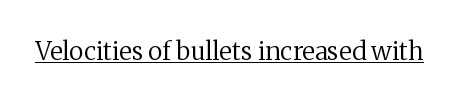
Q: Is the text bold? A: No.
Q: Is the text italic (slanted)? A: No, it is upright.
Q: Is the text underlined? A: Yes.
Q: Is the spacing between letters normal or unusually wide? A: Normal.
